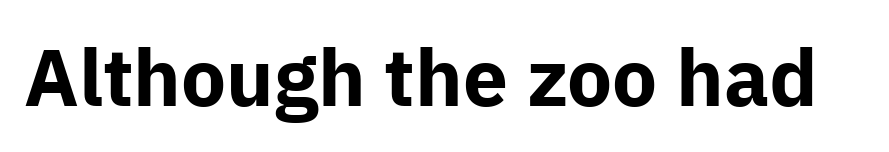
Classification — sans serif. The typesetting leans heavy: a genuine bold. The specimen omits any rule beneath the text block's lines. Here the designer chose a conventional face with non-uniform glyph widths.
